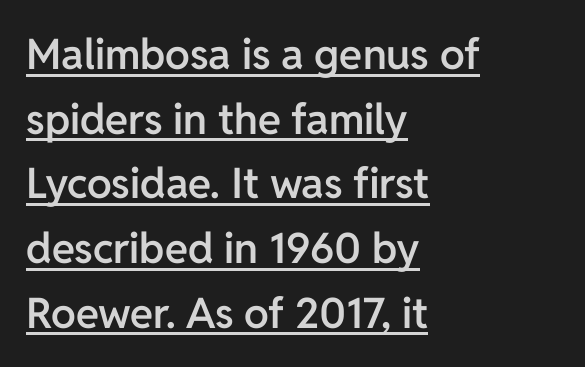
The image shows 42 px semibold sans-serif type, upright; set left-aligned, normal line spacing (1.54x), normal letter spacing, underlined; low stroke contrast and a medium x-height.
